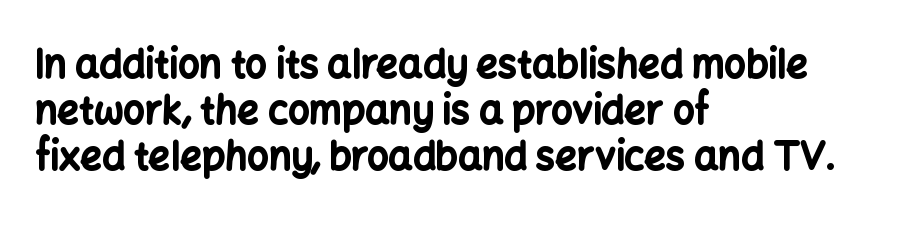
Q: Is the text bold? A: Yes.
Q: Is the text italic (slanted)? A: No, it is upright.
Q: Is the typeface a serif or a sans-serif typeface? A: Sans-serif.
Q: Is the text underlined? A: No.
Q: How is the paragraph aligned? A: Left-aligned.
Q: Is the spacing between letters normal or unusually wide? A: Normal.
Q: Width (condensed, normal, or wide)? A: Normal.
Q: Stroke contrast? A: Low.
Q: x-height? A: Medium.
Q: Monospaced? A: No.
